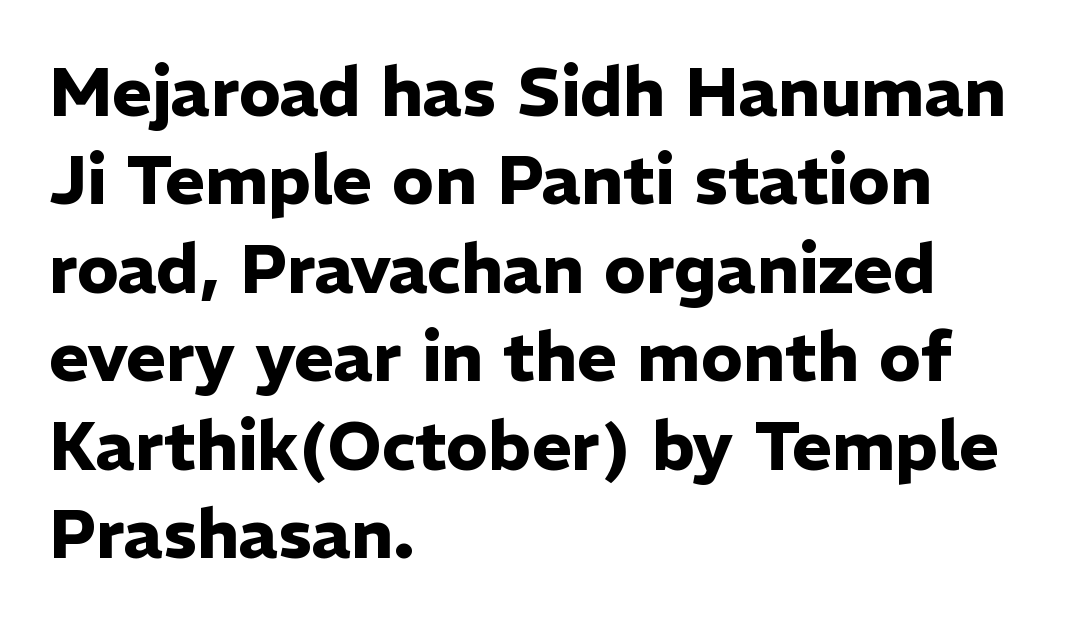
The text block is weighted toward the left margin, trailing off unevenly rightward. A roman cut, with each character standing at attention. You'd pick this weight for a headline — it's a proper bold. No word sits above an underline. Unlike a traditional serif, this face leaves its strokes unadorned.
